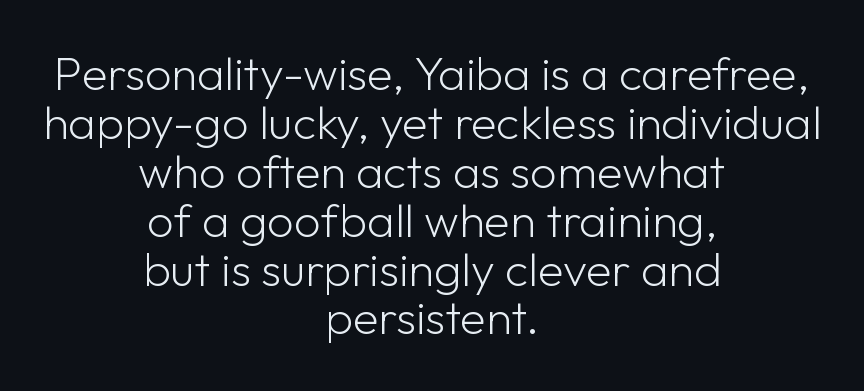
The image shows 47 px light sans-serif type, upright; set centered, tight line spacing (1.04x), normal letter spacing, not underlined; low stroke contrast and a medium x-height.
